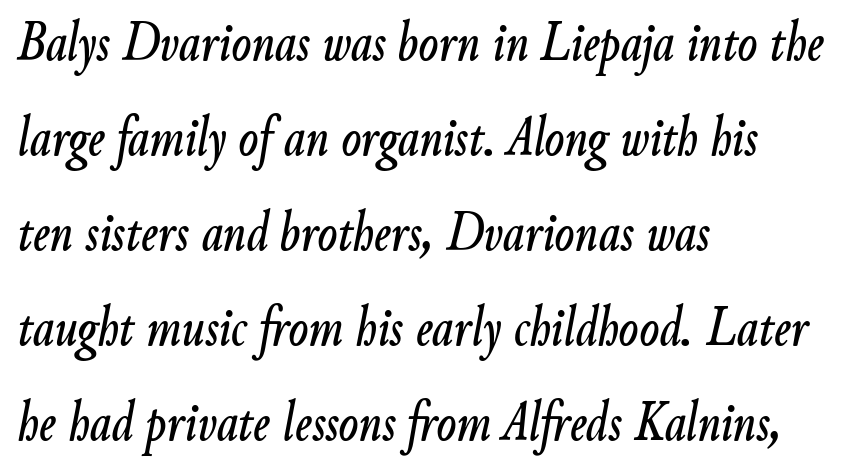
{"italic": "yes", "lean": "right", "slant_degrees": 9, "width": "condensed", "stroke_contrast": "low", "x_height": "small", "monospaced": "no", "underline": "no", "align": "left", "line_spacing": "normal", "line_spacing_ratio": 1.64, "letter_spacing": "normal", "letter_spacing_em": 0.0, "glyph_px": 58}
